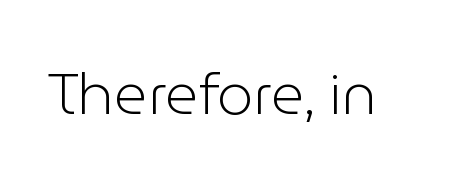
{"serif": "no", "italic": "no", "bold": "no", "weight": "light", "width": "normal", "stroke_contrast": "low", "x_height": "medium", "monospaced": "no", "underline": "no", "letter_spacing": "normal", "letter_spacing_em": 0.0, "glyph_px": 58}
